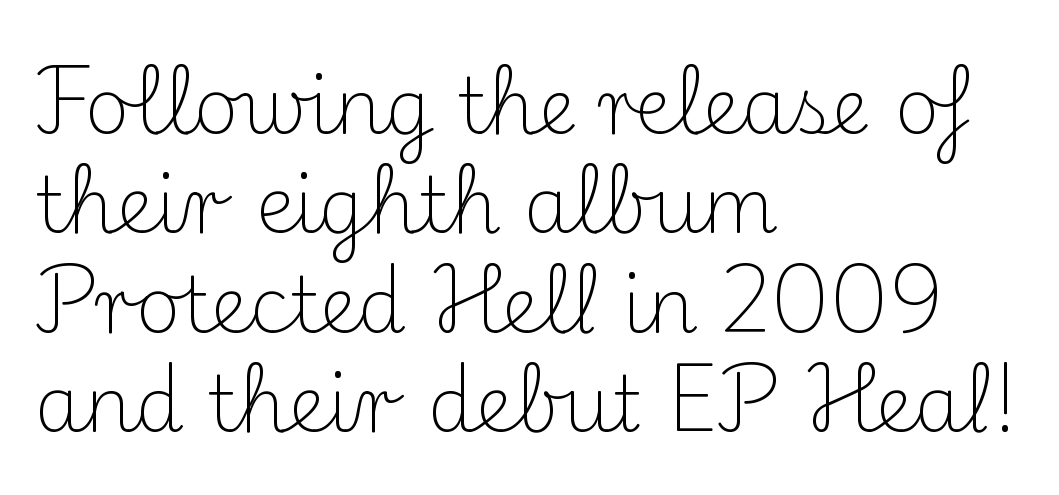
Characters remain perfectly vertical along every line. You could not count columns in this text — the font is proportionally spaced. Stroke mass is kept to a normal reading level or below. Which margin do the lines hug? The left one — the right edge is uneven. The foot of each line stays bare and open. These lines keep a tight, regular rhythm from letter to letter.
